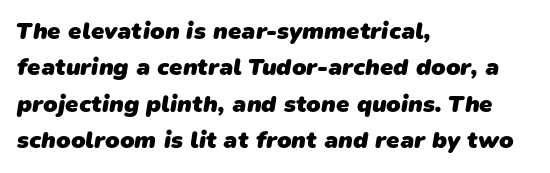
Q: Is the text bold? A: Yes.
Q: Is the text underlined? A: No.
Q: How is the paragraph aligned? A: Left-aligned.
Q: Is the spacing between letters normal or unusually wide? A: Normal.
Q: Is the spacing between lines tight, normal or loose? A: Normal.
